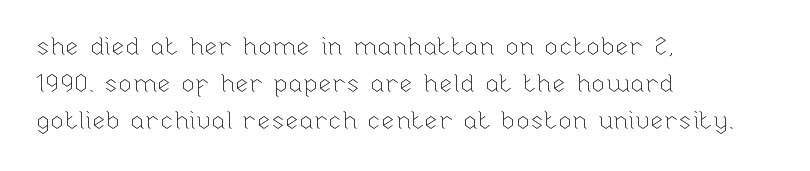
A typesetter would call this leading conventional body-copy spacing. Descender tails drop into unmarked territory. Visually the block forms a straight wall on the left and a jagged coastline on the right. Do the letters lean? They stand straight.
